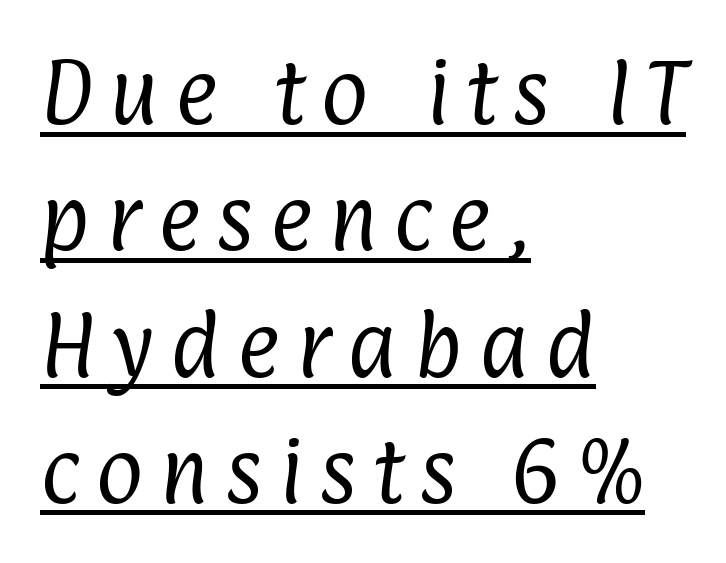
In CSS terms this would be text-align: left. No chunkiness to these letters — they're not bold. Honestly, the letter spacing is so wide it's the main thing you notice. What decoration does the sample have? An underline. Varying glyph widths throughout — classic text-font behaviour.
